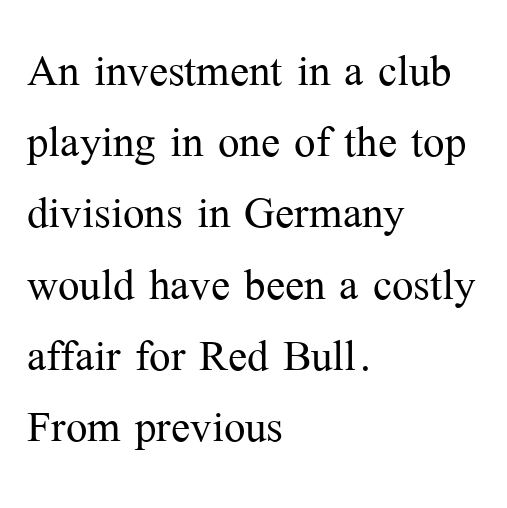
No chunkiness to these letters — they're not bold. Does the type have serifs? Yes, each stem ends in a small foot. Whoever set this chose a conventional vertical rhythm. The typography opts for an upright posture over an oblique one.
